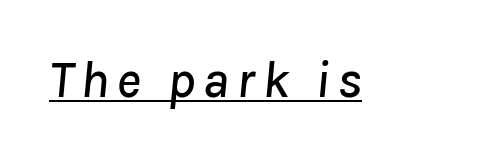
{"italic": "yes", "lean": "right", "slant_degrees": 8, "width": "normal", "stroke_contrast": "low", "x_height": "medium", "monospaced": "no", "underline": "yes", "glyph_px": 52}
